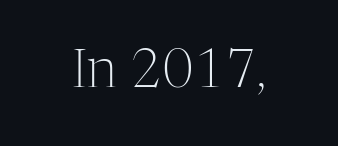
The image shows 53 px light serif type, upright; set normal letter spacing, not underlined; medium stroke contrast and a medium x-height.
